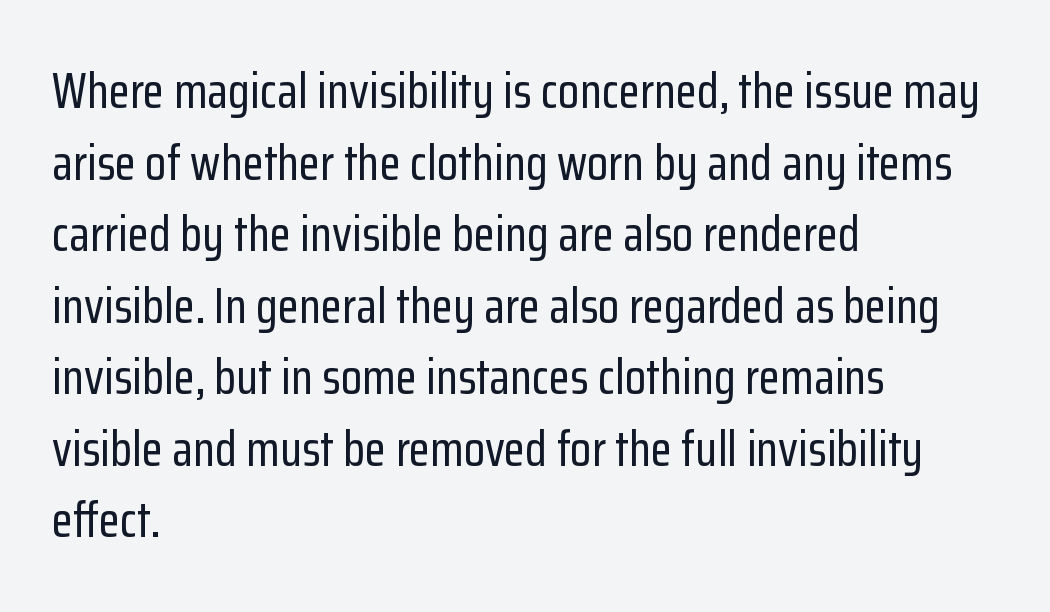
Q: Is the text italic (slanted)? A: No, it is upright.
Q: Is the typeface a serif or a sans-serif typeface? A: Sans-serif.
Q: Is the text underlined? A: No.
Q: How is the paragraph aligned? A: Left-aligned.
Q: Is the spacing between letters normal or unusually wide? A: Normal.
Q: Is the spacing between lines tight, normal or loose? A: Normal.
Q: Width (condensed, normal, or wide)? A: Condensed.
Q: Stroke contrast? A: Low.
Q: x-height? A: Medium.
Q: Monospaced? A: No.
